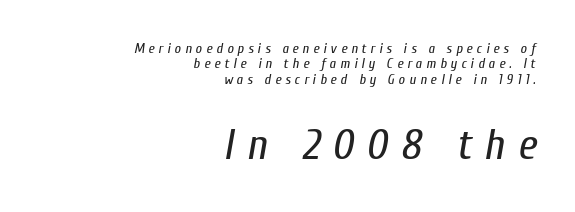
The image shows 43 px regular-weight, condensed type, italic (leaning right); set right-aligned, tight line spacing (1.09x), unusually wide letter spacing (+0.29 em), not underlined; the second (bottom) block is 3.07x larger; low stroke contrast and a medium x-height.
